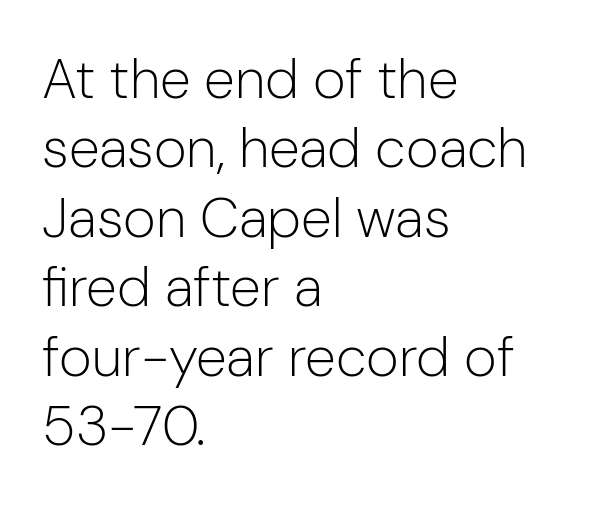
Weight: regular or lighter. Any mark beneath the type? The region is blank. Looks like regular typesetting: each glyph gets only the width it needs. Ascenders rise straight up at ninety degrees.
